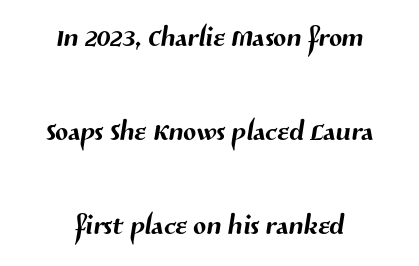
Q: Is the typeface a serif or a sans-serif typeface? A: Sans-serif.
Q: Is the text underlined? A: No.
Q: How is the paragraph aligned? A: Centered.
Q: Is the spacing between letters normal or unusually wide? A: Normal.
Q: Is the spacing between lines tight, normal or loose? A: Loose.
Q: Width (condensed, normal, or wide)? A: Normal.
Q: Stroke contrast? A: Medium.
Q: x-height? A: Medium.
Q: Monospaced? A: No.
